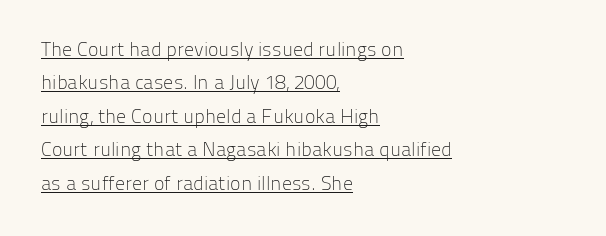
{"italic": "no", "bold": "no", "underline": "yes", "align": "left", "line_spacing": "normal", "line_spacing_ratio": 1.67, "letter_spacing": "normal", "letter_spacing_em": 0.0, "glyph_px": 20}
